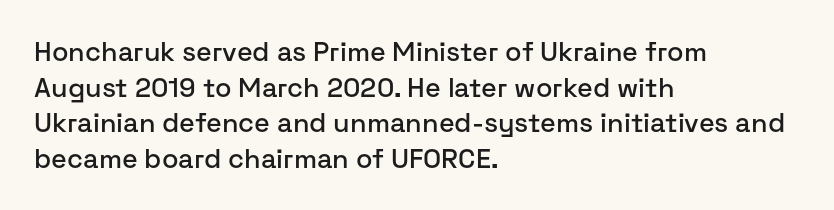
The image shows 27 px text type, upright; set left-aligned, normal line spacing (1.32x), normal letter spacing, not underlined.
